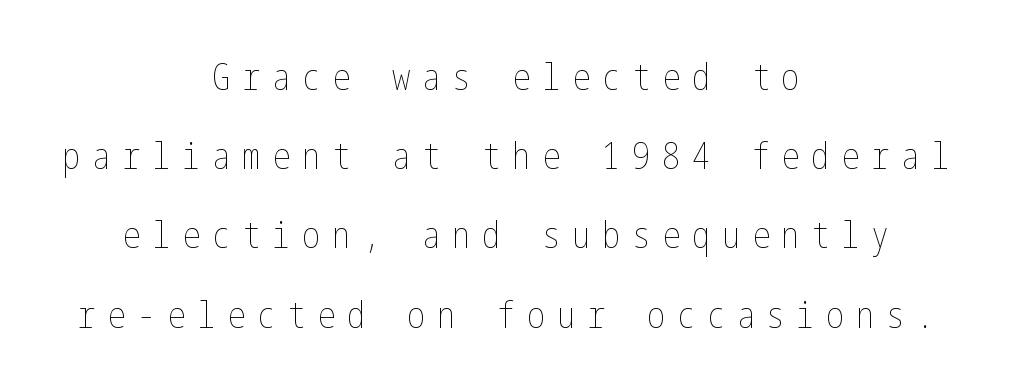
The image shows 37 px thin, condensed type, upright; set centered, loose line spacing (2.14x), unusually wide letter spacing (+0.31 em), not underlined; low stroke contrast and a medium x-height.
